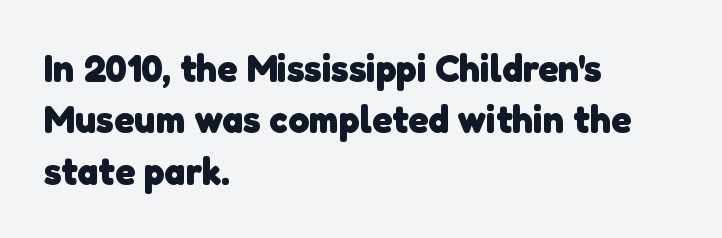
The image shows 38 px heavy sans-serif type; set left-aligned, normal line spacing (1.35x), normal letter spacing, not underlined; low stroke contrast and a medium x-height.
